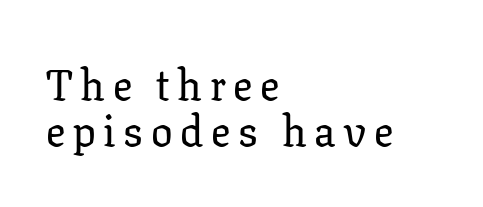
The typesetter chose a ragged-right arrangement here. A serif font was chosen for this passage. The axis of the letterforms is exactly vertical. This rendering features lettering with no underline. Varying glyph widths throughout — classic text-font behaviour.
